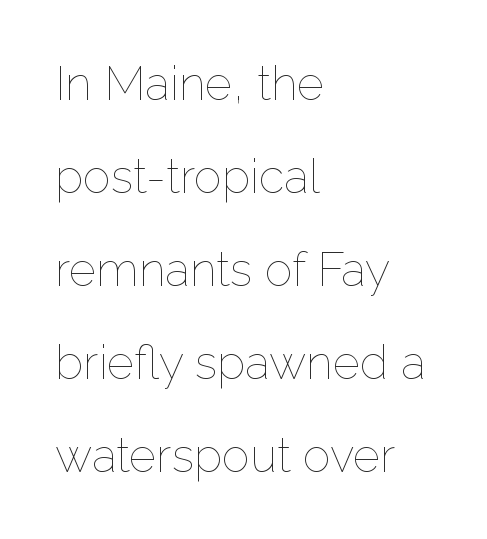
Just letters on the line, the space beneath them empty. If you drew a ruler down the left edge, every line would touch it. Is there much room between lines? Yes — plenty of vertical air separates them. Each letter keeps its own natural width here, so spacing adapts to shape.
